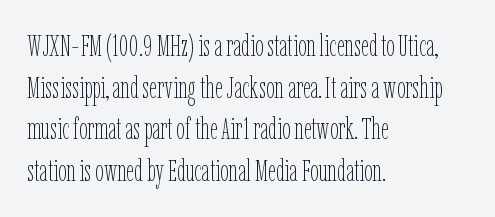
Q: Is the text bold? A: No.
Q: Is the text italic (slanted)? A: No, it is upright.
Q: Is the text underlined? A: No.
Q: How is the paragraph aligned? A: Left-aligned.
Q: Is the spacing between letters normal or unusually wide? A: Normal.
Q: Is the spacing between lines tight, normal or loose? A: Normal.
Q: Width (condensed, normal, or wide)? A: Condensed.
Q: Stroke contrast? A: Low.
Q: x-height? A: Medium.
Q: Monospaced? A: No.
